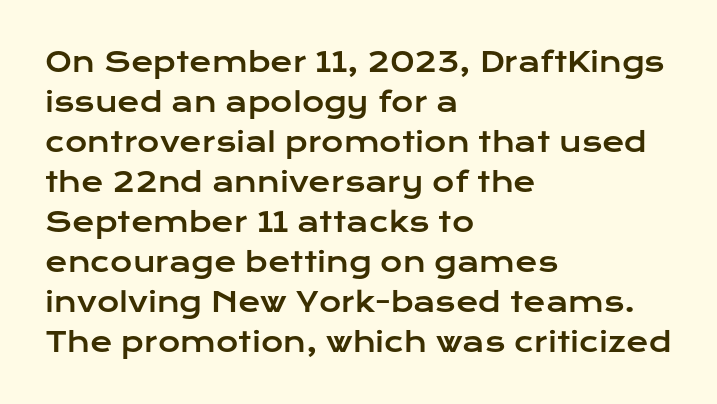
Q: Is the text italic (slanted)? A: No, it is upright.
Q: Is the text underlined? A: No.
Q: How is the paragraph aligned? A: Left-aligned.
Q: Is the spacing between letters normal or unusually wide? A: Normal.
Q: Is the spacing between lines tight, normal or loose? A: Normal.
